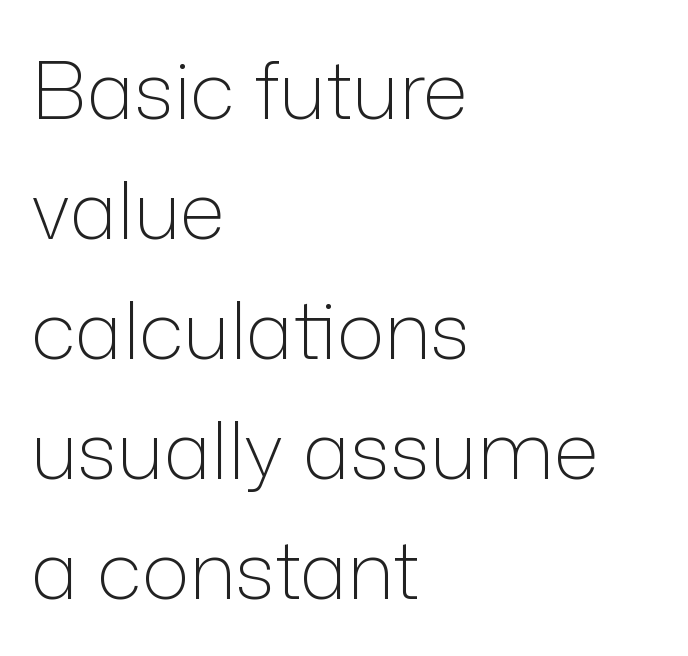
Q: Is the text bold? A: No.
Q: Is the text italic (slanted)? A: No, it is upright.
Q: Is the typeface a serif or a sans-serif typeface? A: Sans-serif.
Q: Is the text underlined? A: No.
Q: How is the paragraph aligned? A: Left-aligned.
Q: Is the spacing between letters normal or unusually wide? A: Normal.
Q: Is the spacing between lines tight, normal or loose? A: Normal.
Q: Width (condensed, normal, or wide)? A: Normal.
Q: Stroke contrast? A: Low.
Q: x-height? A: Medium.
Q: Monospaced? A: No.
